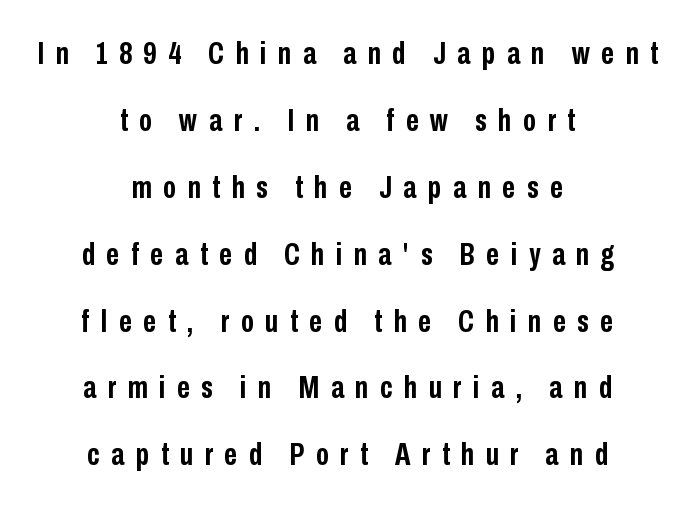
Q: Is the text bold? A: Yes.
Q: Is the text italic (slanted)? A: No, it is upright.
Q: Is the typeface a serif or a sans-serif typeface? A: Sans-serif.
Q: Is the text underlined? A: No.
Q: How is the paragraph aligned? A: Centered.
Q: Is the spacing between letters normal or unusually wide? A: Unusually wide.
Q: Is the spacing between lines tight, normal or loose? A: Loose.
Q: Width (condensed, normal, or wide)? A: Condensed.
Q: Stroke contrast? A: Low.
Q: x-height? A: Medium.
Q: Monospaced? A: No.
